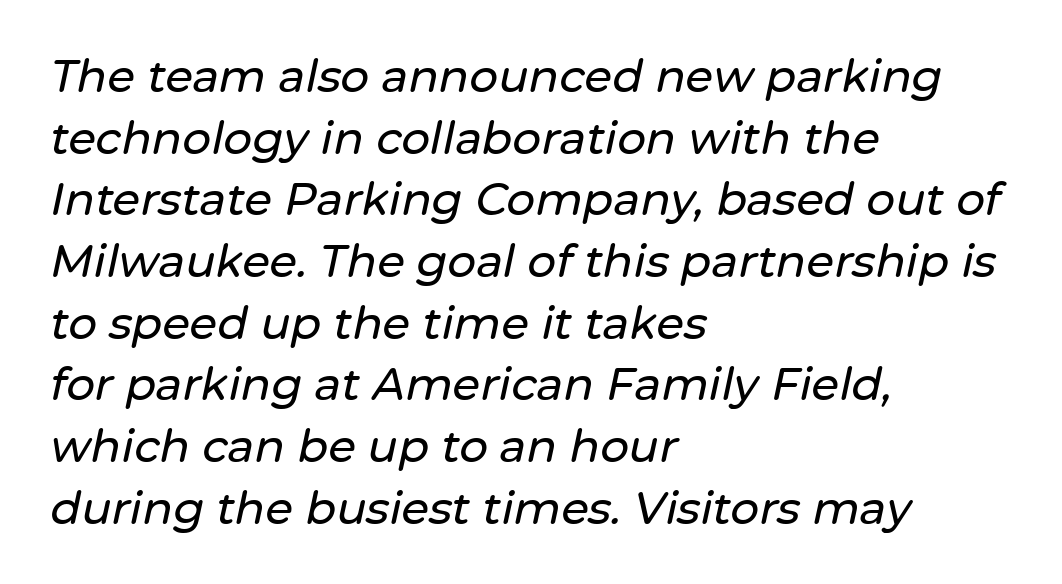
{"italic": "yes", "lean": "right", "slant_degrees": 12, "width": "normal", "stroke_contrast": "low", "x_height": "medium", "monospaced": "no", "underline": "no", "align": "left", "line_spacing": "normal", "line_spacing_ratio": 1.37, "letter_spacing": "normal", "letter_spacing_em": 0.0, "glyph_px": 45}
